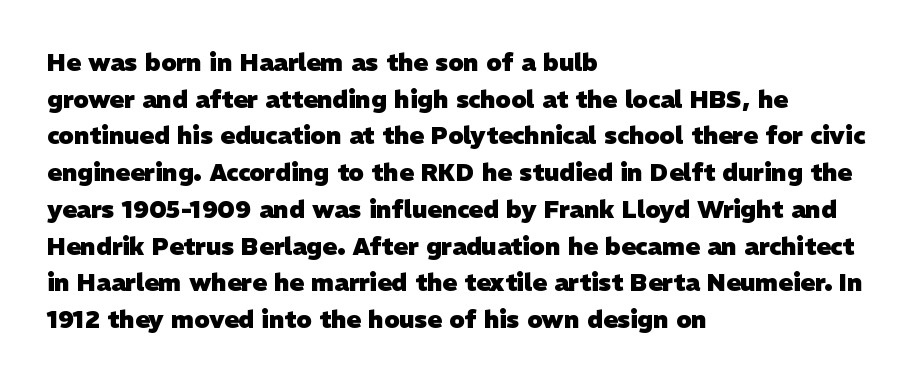
The image shows 24 px bold type; set left-aligned, normal line spacing (1.53x), normal letter spacing, not underlined.
